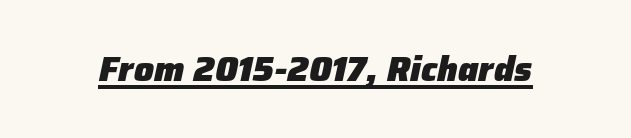
{"italic": "yes", "lean": "right", "slant_degrees": 12, "bold": "yes", "weight": "heavy", "width": "normal", "stroke_contrast": "low", "x_height": "medium", "monospaced": "no", "underline": "yes", "letter_spacing": "normal", "letter_spacing_em": 0.0, "glyph_px": 35}
